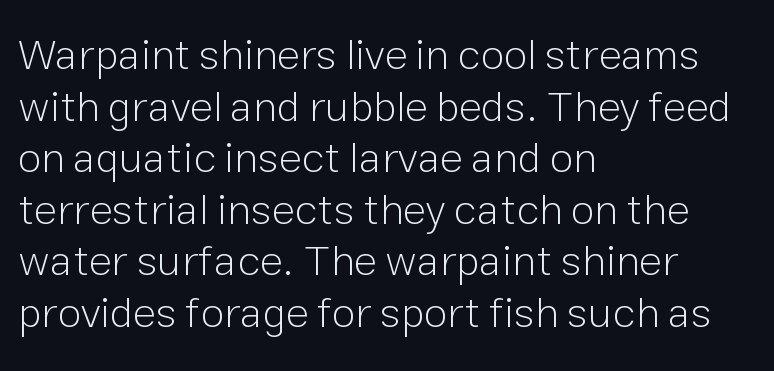
The image shows 43 px light sans-serif type, upright; set left-aligned, line spacing 1.2x, normal letter spacing, not underlined; low stroke contrast and a medium x-height.
